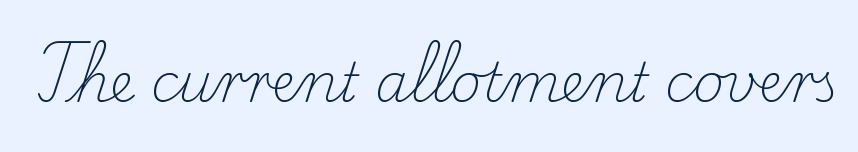
{"serif": "yes", "bold": "no", "weight": "light", "width": "normal", "stroke_contrast": "low", "x_height": "small", "monospaced": "no", "underline": "no", "letter_spacing": "normal", "letter_spacing_em": 0.0, "glyph_px": 53}
